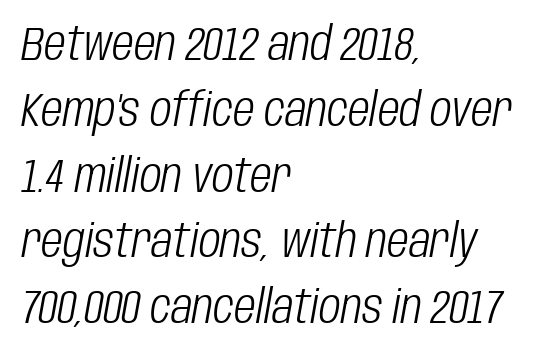
{"italic": "yes", "lean": "right", "slant_degrees": 10, "bold": "no", "weight": "light", "width": "condensed", "stroke_contrast": "low", "x_height": "large", "monospaced": "no", "underline": "no", "align": "left", "line_spacing": "normal", "line_spacing_ratio": 1.4, "letter_spacing": "normal", "letter_spacing_em": 0.0, "glyph_px": 47}
